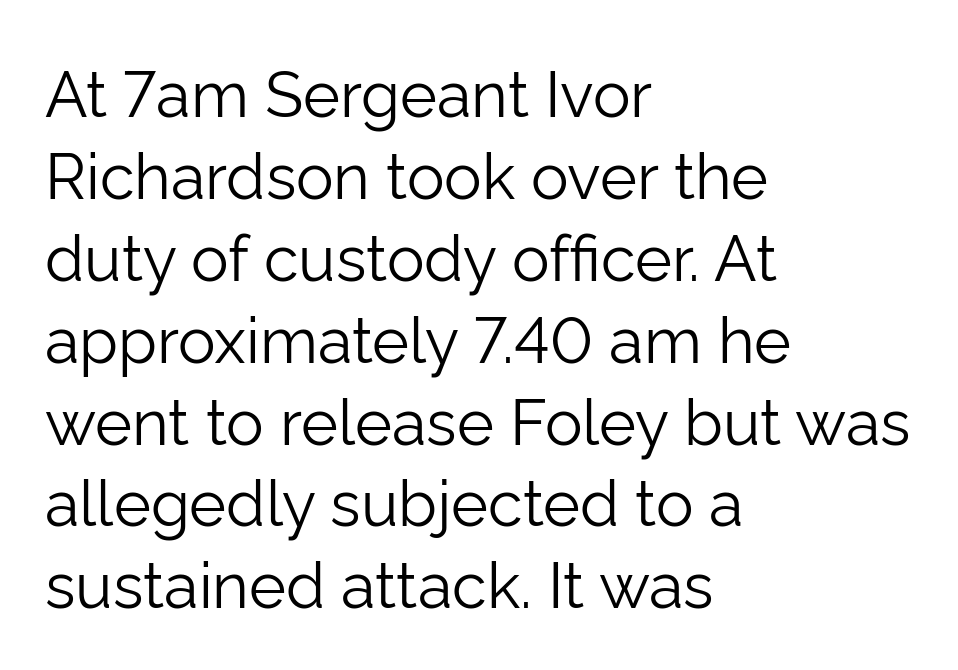
Q: Is the text bold? A: No.
Q: Is the text italic (slanted)? A: No, it is upright.
Q: Is the typeface a serif or a sans-serif typeface? A: Sans-serif.
Q: Is the text underlined? A: No.
Q: How is the paragraph aligned? A: Left-aligned.
Q: Is the spacing between letters normal or unusually wide? A: Normal.
Q: Is the spacing between lines tight, normal or loose? A: Normal.
Q: Width (condensed, normal, or wide)? A: Normal.
Q: Stroke contrast? A: Low.
Q: x-height? A: Medium.
Q: Monospaced? A: No.
